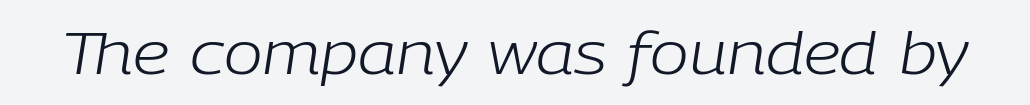
Q: Is the text bold? A: No.
Q: Is the text italic (slanted)? A: Yes, it leans right by about 9 degrees.
Q: Is the text underlined? A: No.
Q: Is the spacing between letters normal or unusually wide? A: Normal.
Q: Width (condensed, normal, or wide)? A: Normal.
Q: Stroke contrast? A: Low.
Q: x-height? A: Medium.
Q: Monospaced? A: No.
